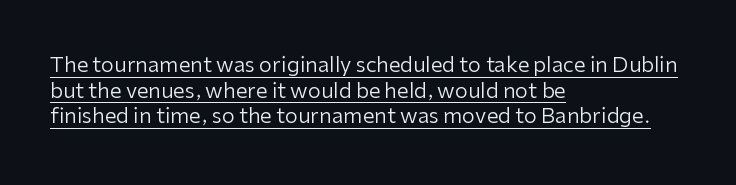
Weight: regular or lighter. The gaps between neighbouring characters are ordinary and unremarkable. Leftover space on each line is placed entirely after the last word. The specimen includes a rule beneath the text block's lines.
